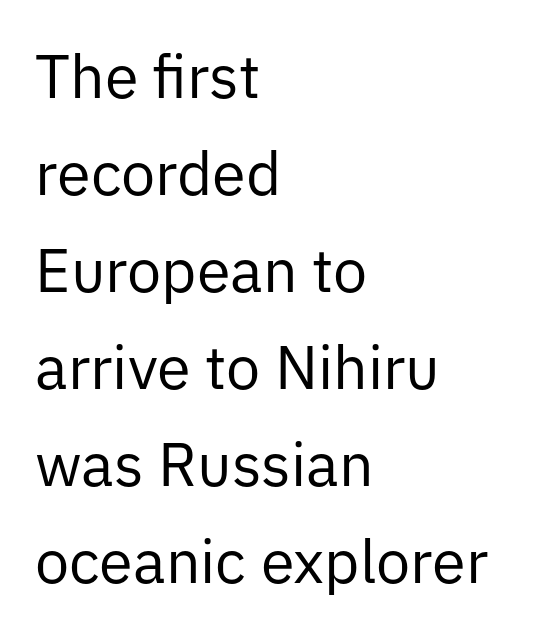
{"serif": "no", "italic": "no", "bold": "no", "weight": "regular", "width": "normal", "stroke_contrast": "low", "x_height": "medium", "monospaced": "no", "underline": "no", "align": "left", "line_spacing": "normal", "line_spacing_ratio": 1.59, "letter_spacing": "normal", "letter_spacing_em": 0.0, "glyph_px": 61}
